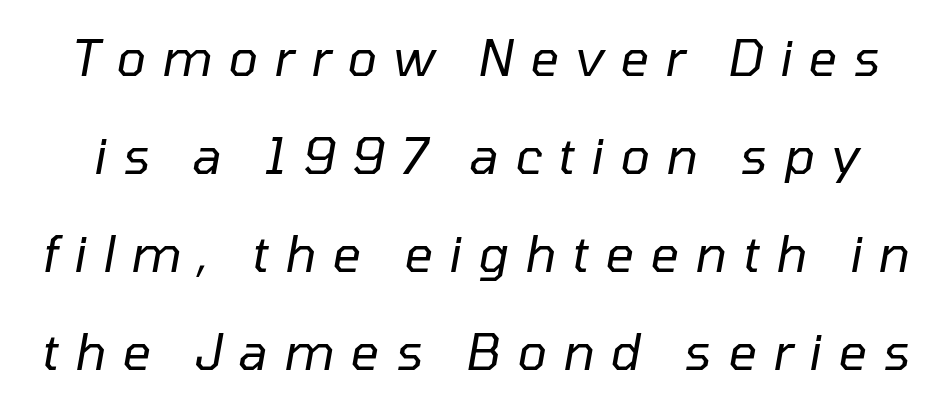
Q: Is the text bold? A: No.
Q: Is the text italic (slanted)? A: Yes, it leans right by about 10 degrees.
Q: Is the text underlined? A: No.
Q: Is the spacing between letters normal or unusually wide? A: Unusually wide.
Q: Is the spacing between lines tight, normal or loose? A: Loose.
Q: Width (condensed, normal, or wide)? A: Normal.
Q: Stroke contrast? A: Low.
Q: x-height? A: Medium.
Q: Monospaced? A: No.
